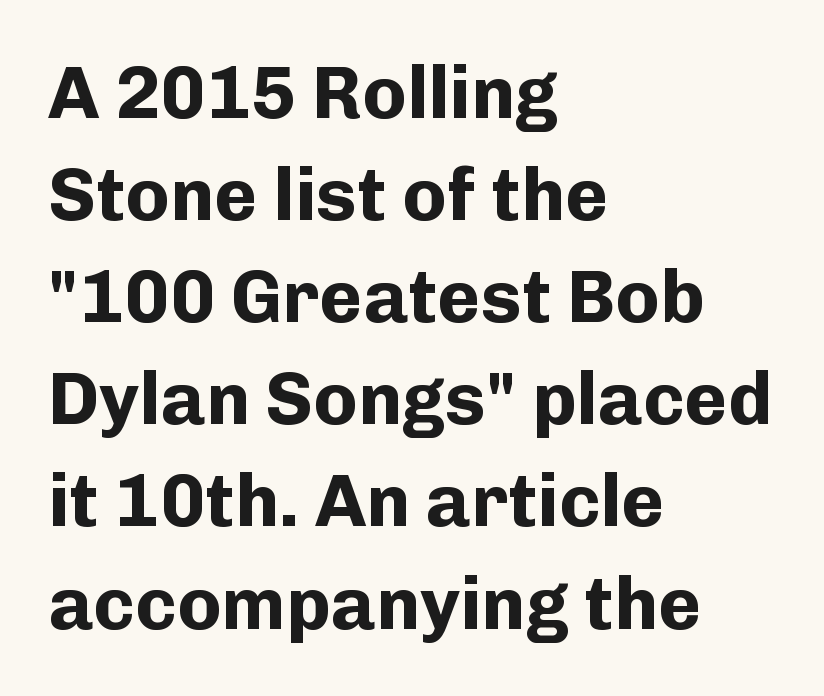
Q: Is the text bold? A: Yes.
Q: Is the text italic (slanted)? A: No, it is upright.
Q: Is the typeface a serif or a sans-serif typeface? A: Sans-serif.
Q: Is the text underlined? A: No.
Q: How is the paragraph aligned? A: Left-aligned.
Q: Is the spacing between letters normal or unusually wide? A: Normal.
Q: Is the spacing between lines tight, normal or loose? A: Normal.
Q: Width (condensed, normal, or wide)? A: Normal.
Q: Stroke contrast? A: Low.
Q: x-height? A: Medium.
Q: Monospaced? A: No.
